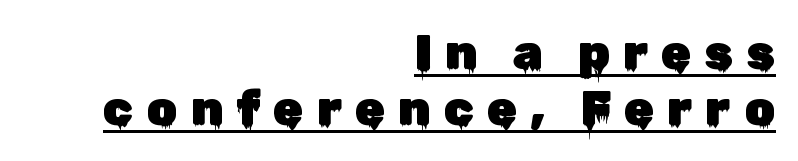
The image shows 49 px sans-serif type, upright; set right-aligned, tight line spacing (1.14x), unusually wide letter spacing (+0.26 em), underlined; low stroke contrast and a medium x-height.
